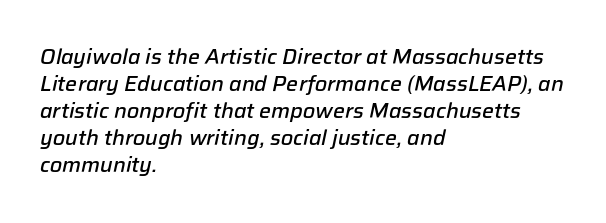
Normally led — the rows are evenly, conventionally spaced. What weight is shown? A semibold, between regular and bold. Notice how the stems are inclined rather than vertical — that's the hallmark of italics. The face used here is rendered with its standard letterfit.
